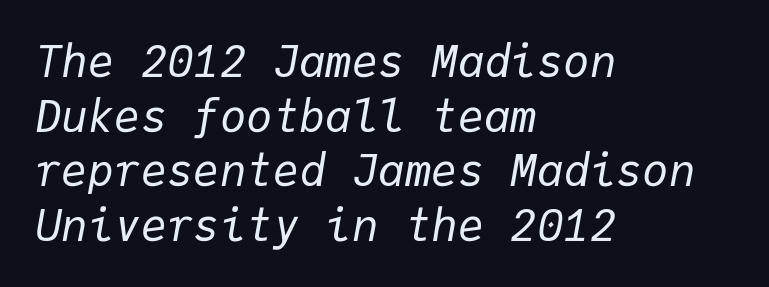
The image shows 44 px regular-weight type, italic (leaning right), monospaced; set left-aligned, line spacing 1.24x, normal letter spacing, not underlined; low stroke contrast and a medium x-height.
